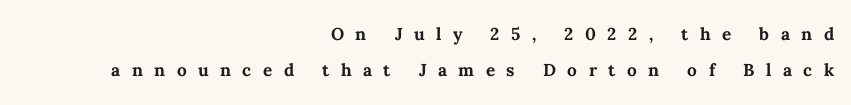
The letters are spread apart with noticeably loose tracking. Does the weight exceed regular? Yes, all the way to bold. No word sits above an underline. The lines sit at an ordinary, default distance from one another.
